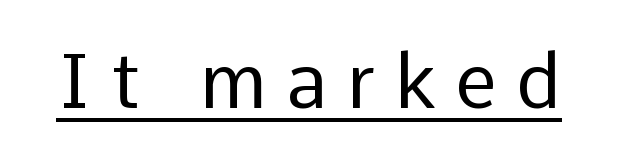
The image shows 75 px regular-weight sans-serif type, upright; set unusually wide letter spacing (+0.26 em), underlined; low stroke contrast and a medium x-height.
